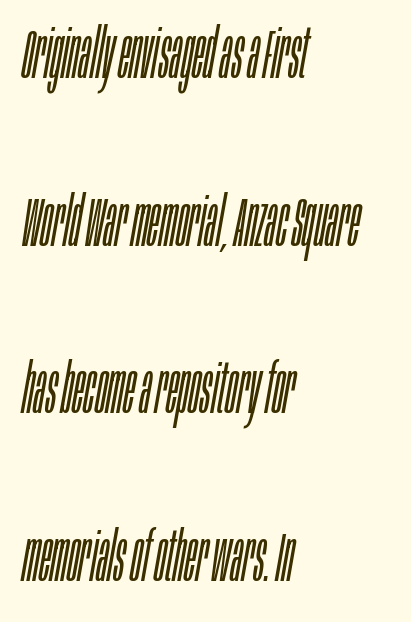
The image shows 69 px light, condensed type, italic (leaning right); set left-aligned, loose line spacing (2.43x), normal letter spacing, not underlined; low stroke contrast and a large x-height.
